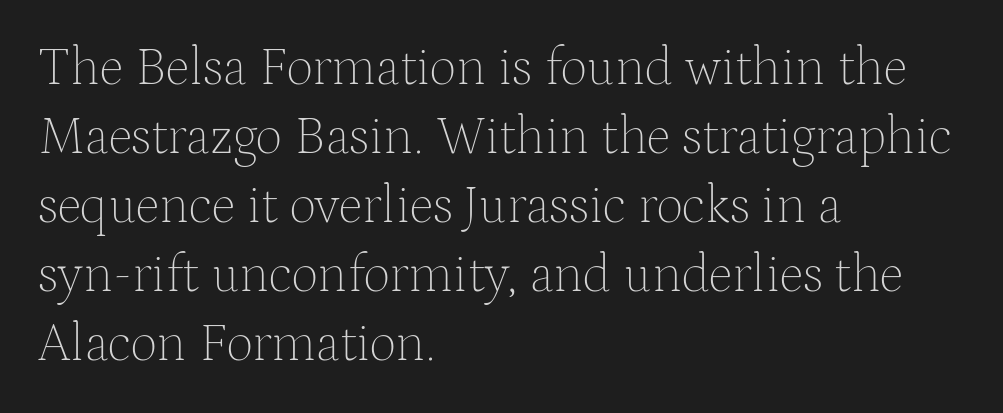
The image shows 53 px thin serif type, upright; set left-aligned, normal line spacing (1.3x), normal letter spacing, not underlined; medium stroke contrast and a medium x-height.
